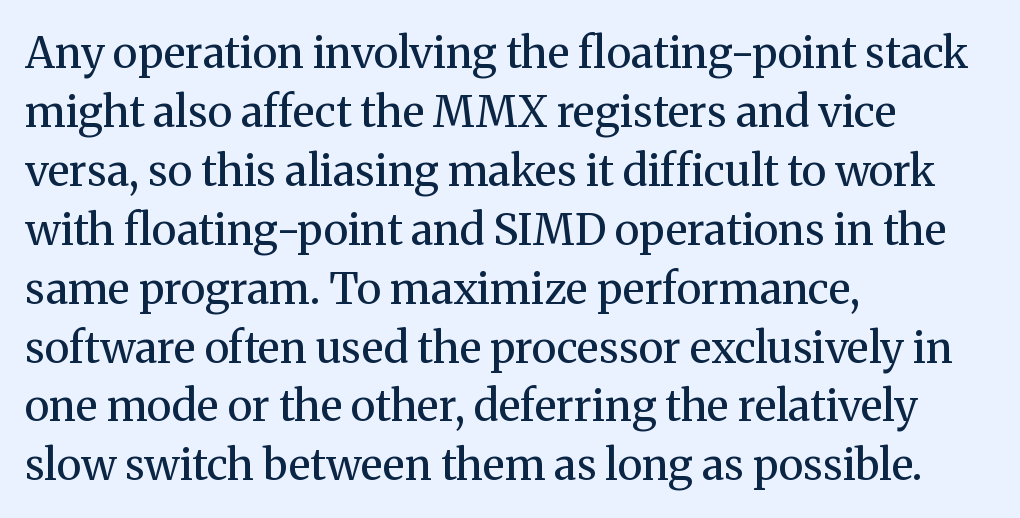
The image shows 43 px regular-weight serif type, upright; set left-aligned, normal line spacing (1.37x), normal letter spacing, not underlined; medium stroke contrast and a medium x-height.
